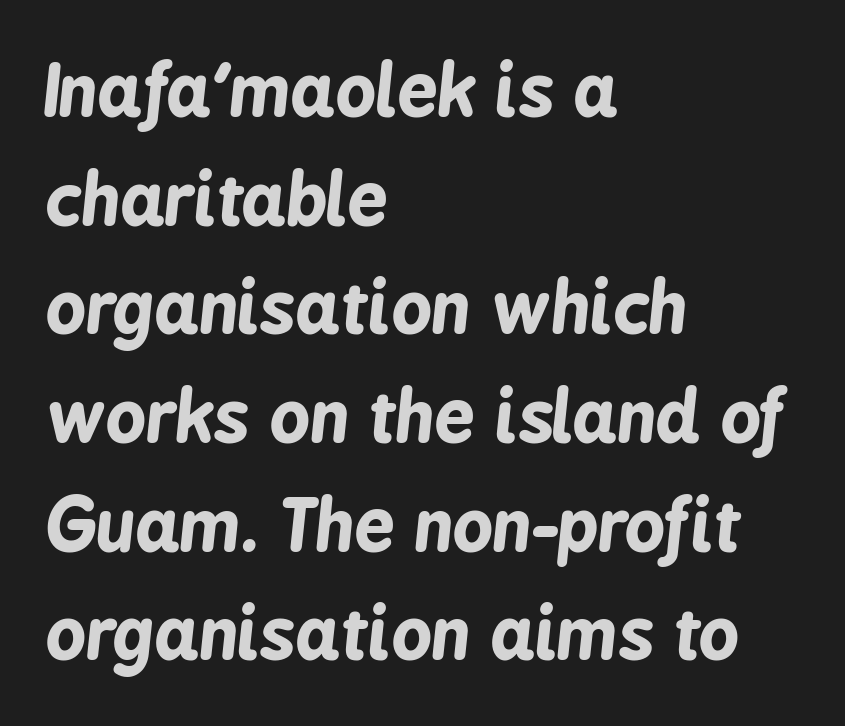
The image shows 71 px bold, condensed type, italic (leaning right); set left-aligned, normal line spacing (1.53x), normal letter spacing, not underlined; low stroke contrast and a medium x-height.
